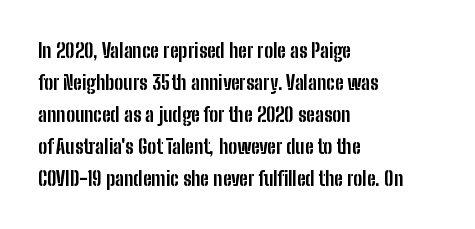
Q: Is the text bold? A: Yes.
Q: Is the text italic (slanted)? A: No, it is upright.
Q: Is the text underlined? A: No.
Q: How is the paragraph aligned? A: Left-aligned.
Q: Is the spacing between letters normal or unusually wide? A: Normal.
Q: Is the spacing between lines tight, normal or loose? A: Normal.
